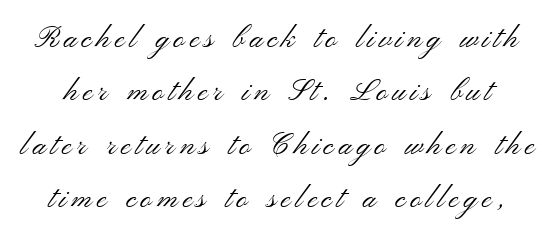
{"serif": "no", "bold": "no", "weight": "light", "width": "wide", "stroke_contrast": "medium", "x_height": "small", "monospaced": "no", "underline": "no", "line_spacing_ratio": 1.78, "glyph_px": 30}
